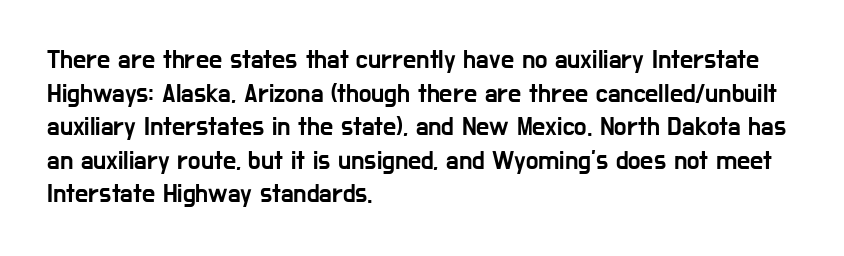
The zone under the glyphs is completely vacant. Line starts are locked; line ends wander. Look at the tracking — it's just the regular setting, nothing added. Horizontal bands of white between lines are of average thickness.
